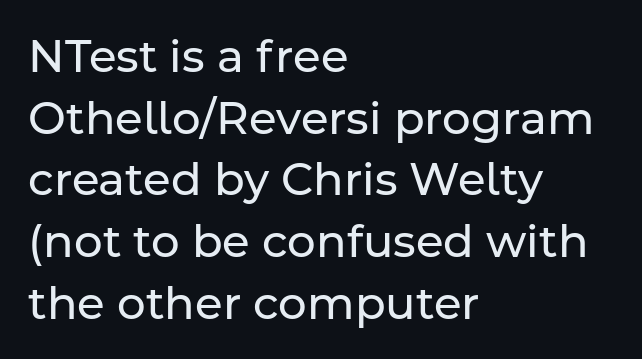
{"serif": "no", "italic": "no", "bold": "no", "weight": "regular", "width": "normal", "stroke_contrast": "low", "x_height": "medium", "monospaced": "no", "underline": "no", "align": "left", "line_spacing": "normal", "line_spacing_ratio": 1.37, "letter_spacing": "normal", "letter_spacing_em": 0.0, "glyph_px": 45}
